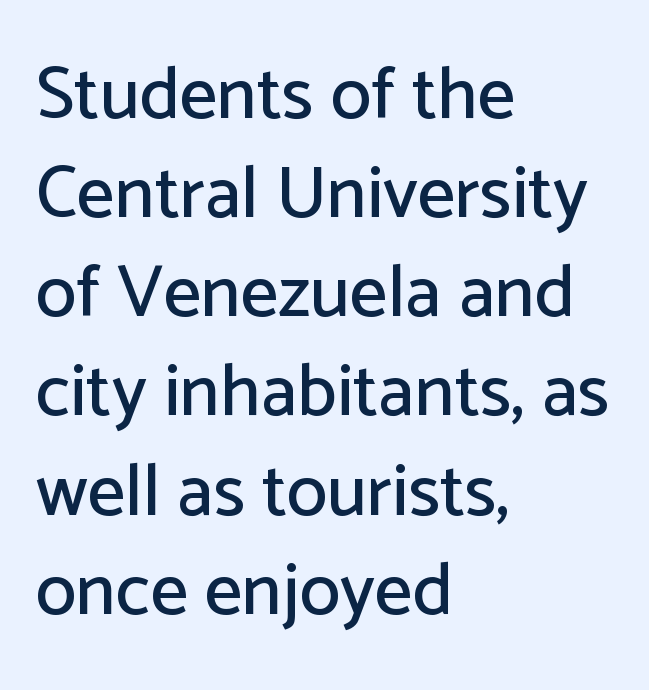
Q: Is the text italic (slanted)? A: No, it is upright.
Q: Is the typeface a serif or a sans-serif typeface? A: Sans-serif.
Q: Is the text underlined? A: No.
Q: How is the paragraph aligned? A: Left-aligned.
Q: Is the spacing between letters normal or unusually wide? A: Normal.
Q: Is the spacing between lines tight, normal or loose? A: Normal.
Q: Width (condensed, normal, or wide)? A: Normal.
Q: Stroke contrast? A: Low.
Q: x-height? A: Medium.
Q: Monospaced? A: No.
